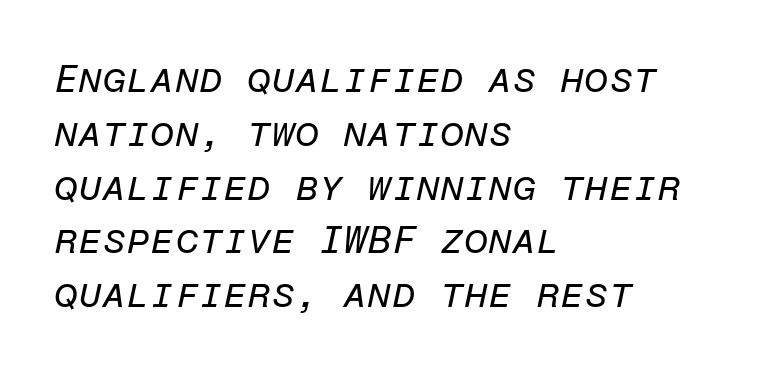
Q: Is the text bold? A: No.
Q: Is the text italic (slanted)? A: Yes, it leans right by about 12 degrees.
Q: Is the text underlined? A: No.
Q: How is the paragraph aligned? A: Left-aligned.
Q: Is the spacing between letters normal or unusually wide? A: Normal.
Q: Is the spacing between lines tight, normal or loose? A: Normal.
Q: Width (condensed, normal, or wide)? A: Normal.
Q: Stroke contrast? A: Low.
Q: x-height? A: Medium.
Q: Monospaced? A: Yes.
